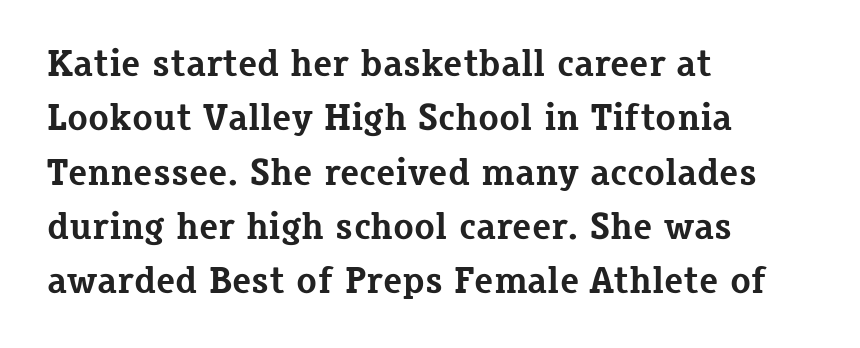
Q: Is the text bold? A: Yes.
Q: Is the text italic (slanted)? A: No, it is upright.
Q: Is the typeface a serif or a sans-serif typeface? A: Serif.
Q: Is the text underlined? A: No.
Q: How is the paragraph aligned? A: Left-aligned.
Q: Is the spacing between letters normal or unusually wide? A: Normal.
Q: Is the spacing between lines tight, normal or loose? A: Normal.
Q: Width (condensed, normal, or wide)? A: Normal.
Q: Stroke contrast? A: Low.
Q: x-height? A: Medium.
Q: Monospaced? A: No.
